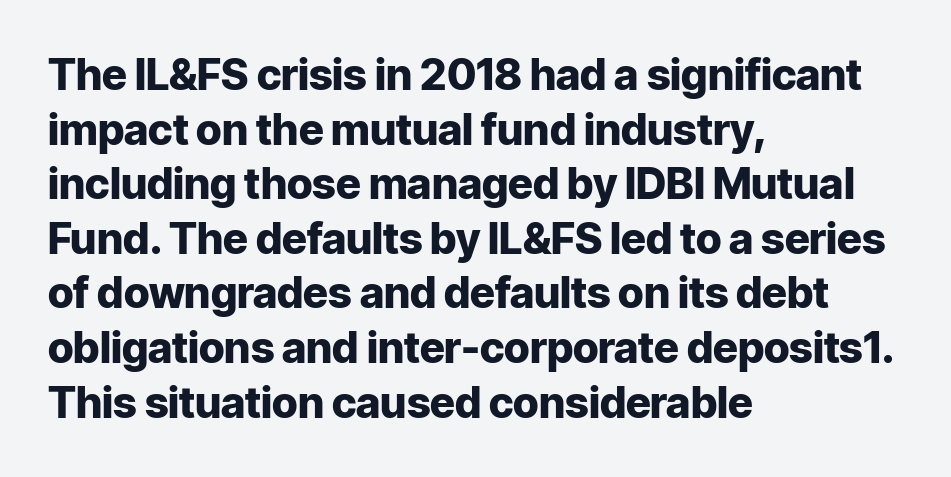
The image shows 43 px heavy sans-serif type, upright; set left-aligned, normal line spacing (1.27x), normal letter spacing, not underlined; low stroke contrast and a medium x-height.
